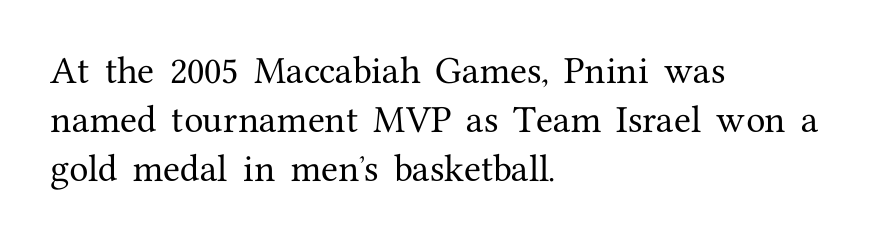
Any mark beneath the type? The region is blank. All the whitespace from short lines collects on the right. This sample keeps an unexceptional amount of space between lines. The axis of the letterforms is exactly vertical.
